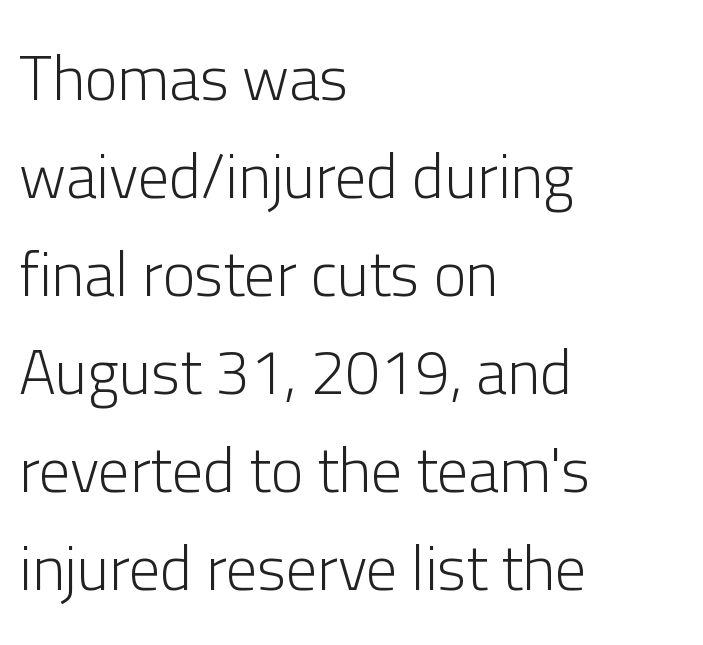
The type is set solid horizontally, with unmodified tracking. These lines sit exactly where default settings would place them. The space directly below the letters is spotless. A roman cut, with each character standing at attention. Weight: not bold — regular or lighter. Spacing verdict: proportional, widths tailored to each character.
